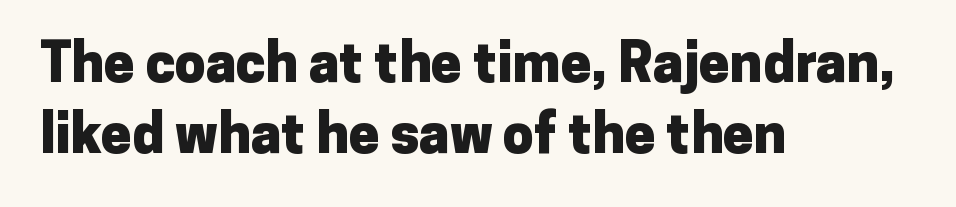
Successive baselines arrive at the customary interval. Heft: maximum for text — a bold. A roman cut, with each character standing at attention. These lines stack with their left ends in a neat column. Looks like regular typesetting: each glyph gets only the width it needs.
